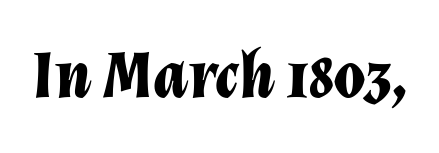
You could not count columns in this text — the font is proportionally spaced. The type is set solid horizontally, with unmodified tracking. Every letter is thick-stroked: bold, no question. Quick note: underline off. Every character sits at an angle, as italics do.
